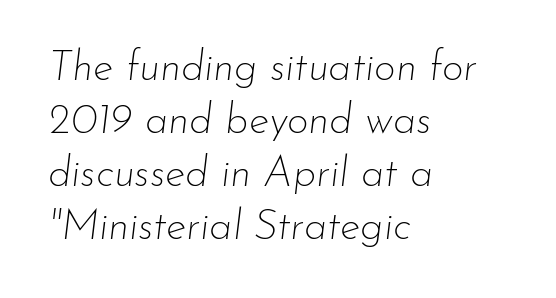
The image shows 42 px thin type, italic (leaning right); set left-aligned, normal line spacing (1.26x), normal letter spacing, not underlined; low stroke contrast and a small x-height.
